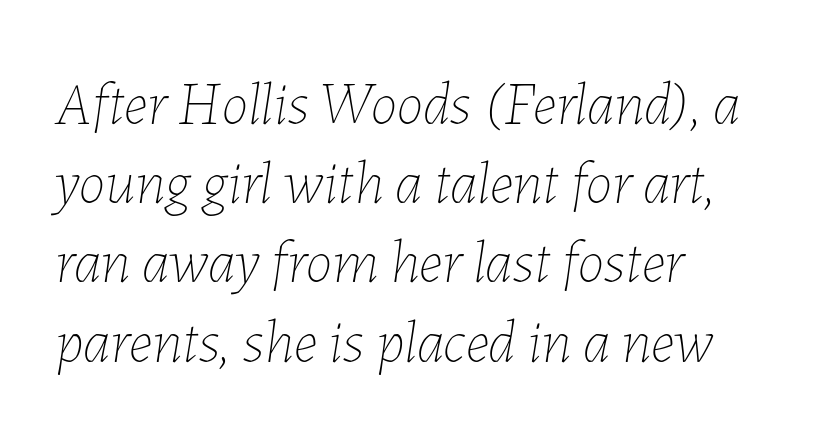
The image shows 60 px thin type, italic (leaning right); set left-aligned, normal line spacing (1.32x), normal letter spacing, not underlined; low stroke contrast and a medium x-height.
